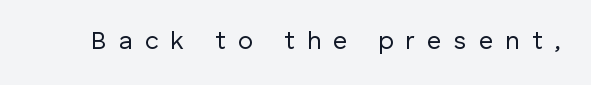
A roman cut, with each character standing at attention. Honestly, the letter spacing is so wide it's the main thing you notice. The strokes are not fattened; the text isn't bold. Only glyphs here, with clear space below each row.
